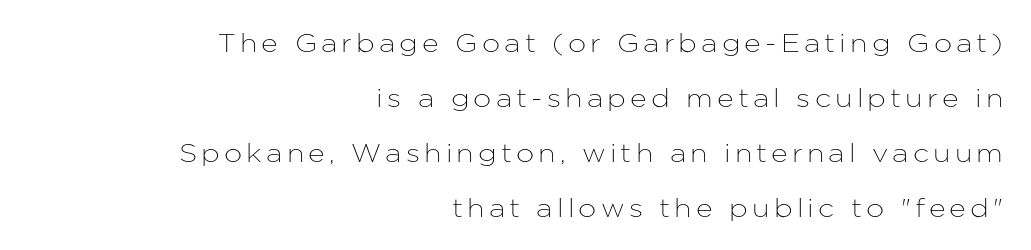
The image shows 26 px text type, upright; set right-aligned, loose line spacing (2.11x), not underlined.
